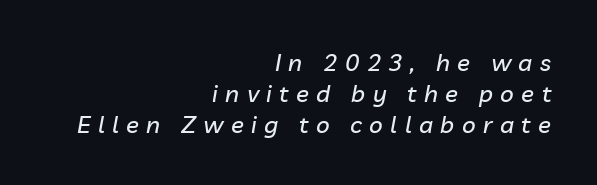
Honestly, the letter spacing is so wide it's the main thing you notice. This sample uses an oblique cut, with every glyph tilted off the vertical. The compositor pushed each line to the right boundary. This rendering features lettering with no underline.
